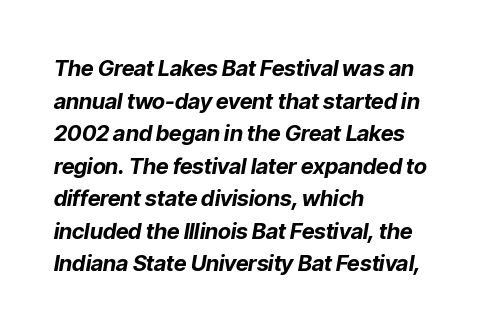
{"italic": "yes", "lean": "right", "slant_degrees": 9, "bold": "yes", "underline": "no", "align": "left", "line_spacing": "normal", "line_spacing_ratio": 1.48, "letter_spacing": "normal", "letter_spacing_em": 0.0, "glyph_px": 22}
